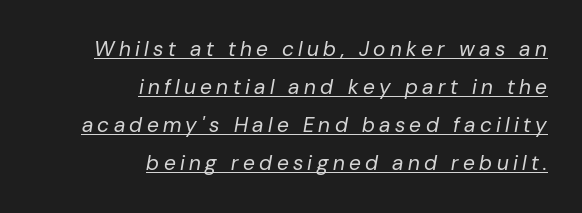
The image shows 21 px text type, italic (leaning right); set right-aligned, line spacing 1.81x, unusually wide letter spacing (+0.21 em), underlined.
